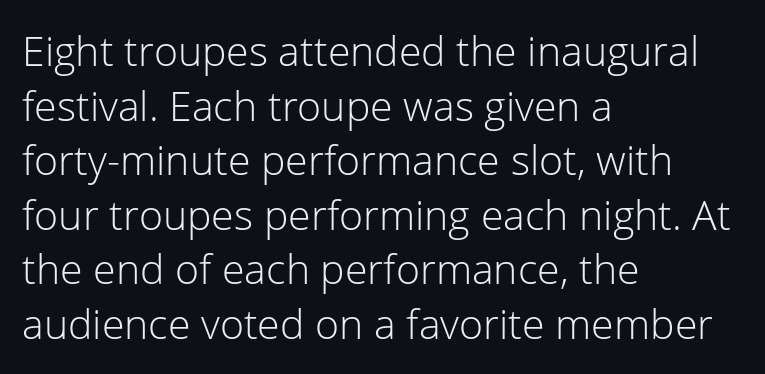
{"serif": "no", "italic": "no", "bold": "no", "weight": "light", "width": "normal", "stroke_contrast": "low", "x_height": "medium", "monospaced": "no", "underline": "no", "align": "left", "line_spacing": "normal", "line_spacing_ratio": 1.33, "letter_spacing": "normal", "letter_spacing_em": 0.0, "glyph_px": 41}
